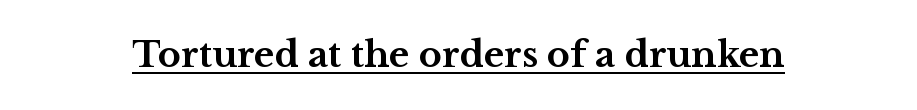
{"serif": "yes", "italic": "no", "bold": "yes", "weight": "bold", "width": "wide", "stroke_contrast": "medium", "x_height": "medium", "monospaced": "no", "underline": "yes", "letter_spacing": "normal", "letter_spacing_em": 0.0, "glyph_px": 35}
